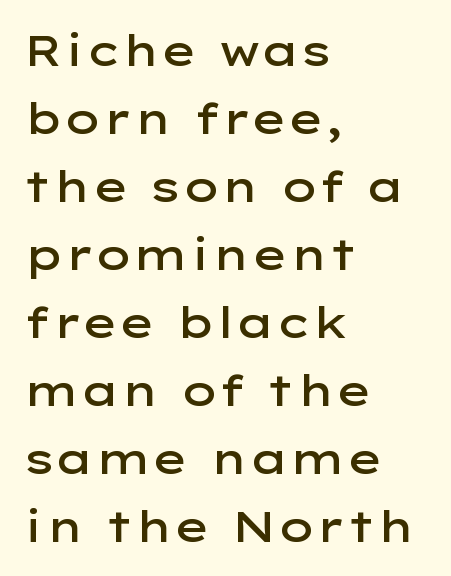
{"serif": "no", "italic": "no", "bold": "semi", "weight": "semibold", "width": "wide", "stroke_contrast": "low", "x_height": "medium", "monospaced": "no", "underline": "no", "align": "left", "line_spacing": "normal", "line_spacing_ratio": 1.58, "letter_spacing": "normal", "letter_spacing_em": 0.0, "glyph_px": 43}
